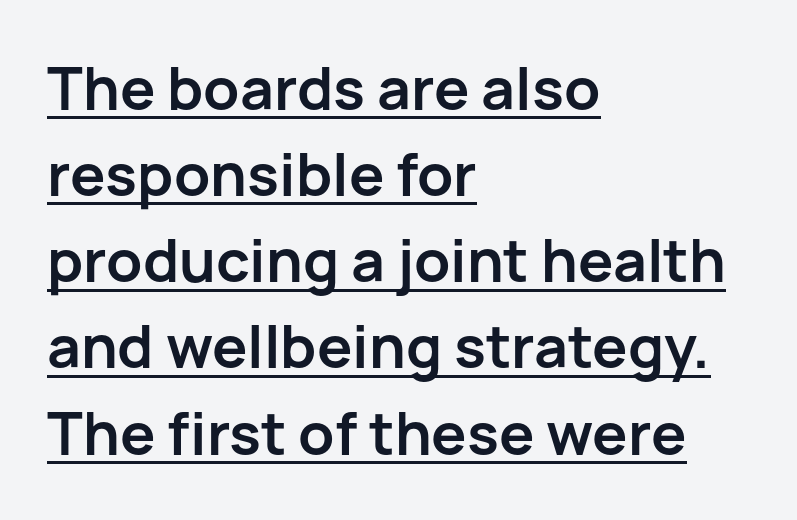
Q: Is the text bold? A: Yes.
Q: Is the text italic (slanted)? A: No, it is upright.
Q: Is the typeface a serif or a sans-serif typeface? A: Sans-serif.
Q: Is the text underlined? A: Yes.
Q: How is the paragraph aligned? A: Left-aligned.
Q: Is the spacing between letters normal or unusually wide? A: Normal.
Q: Is the spacing between lines tight, normal or loose? A: Normal.
Q: Width (condensed, normal, or wide)? A: Normal.
Q: Stroke contrast? A: Low.
Q: x-height? A: Medium.
Q: Monospaced? A: No.
